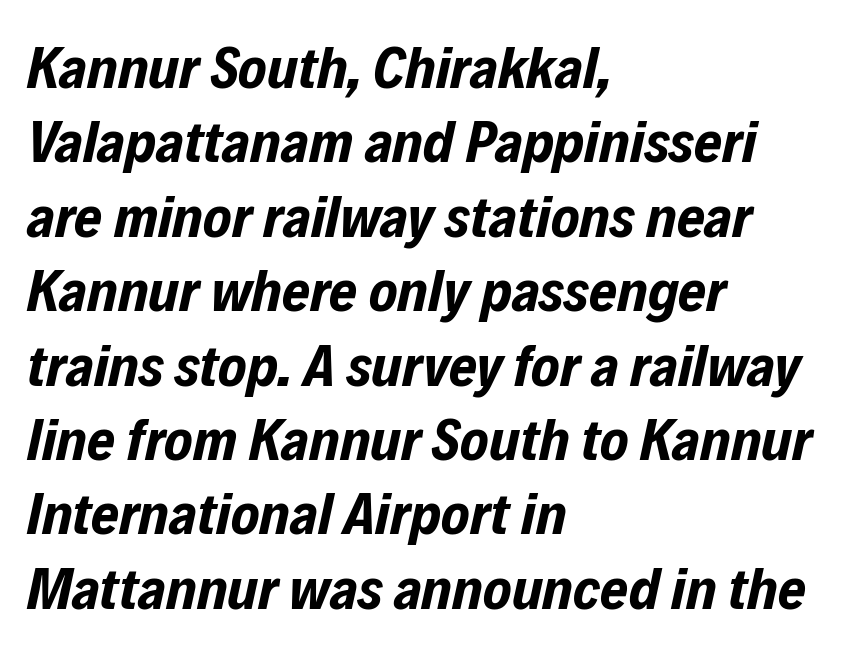
{"italic": "yes", "lean": "right", "slant_degrees": 12, "bold": "yes", "weight": "bold", "width": "condensed", "stroke_contrast": "low", "x_height": "medium", "monospaced": "no", "underline": "no", "align": "left", "line_spacing_ratio": 1.24, "letter_spacing": "normal", "letter_spacing_em": 0.0, "glyph_px": 60}
